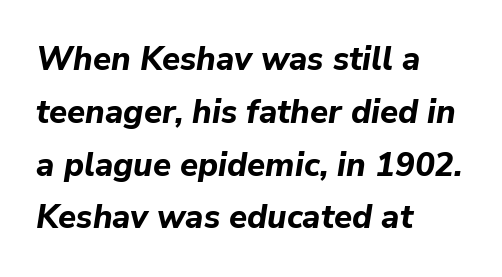
Thick stems and heavy bowls — unmistakably bold. The passage shown is not underscored anywhere. Compared with a centered layout, this one pins lines to the left instead. Students, note that the glyphs here touch the page at normal intervals.
